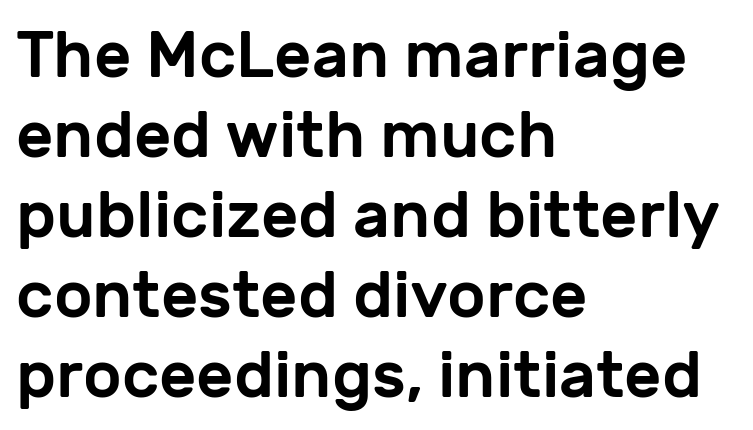
The image shows 65 px sans-serif type, upright; set left-aligned, line spacing 1.23x, normal letter spacing, not underlined; low stroke contrast and a medium x-height.
